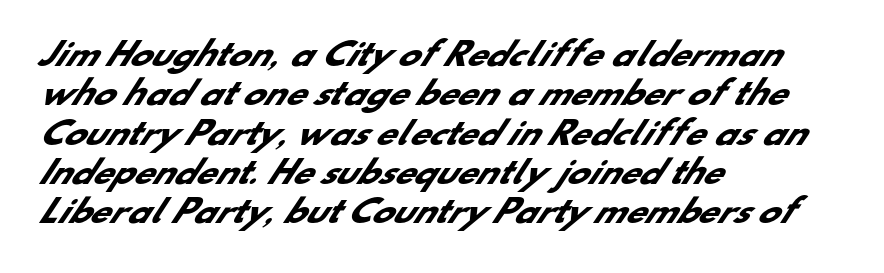
The image shows 32 px heavy sans-serif type; set left-aligned, line spacing 1.23x, normal letter spacing, not underlined; low stroke contrast and a small x-height.
